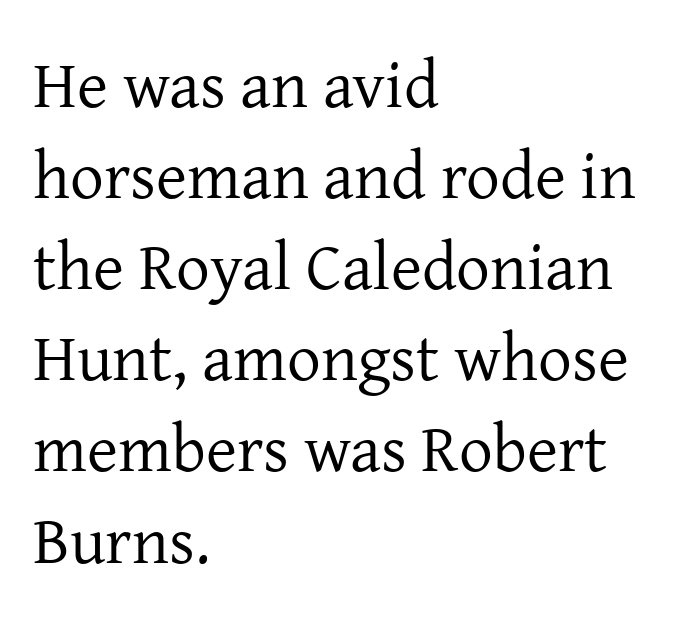
The image shows 67 px regular-weight serif type, upright; set left-aligned, normal line spacing (1.36x), normal letter spacing, not underlined; low stroke contrast and a medium x-height.
